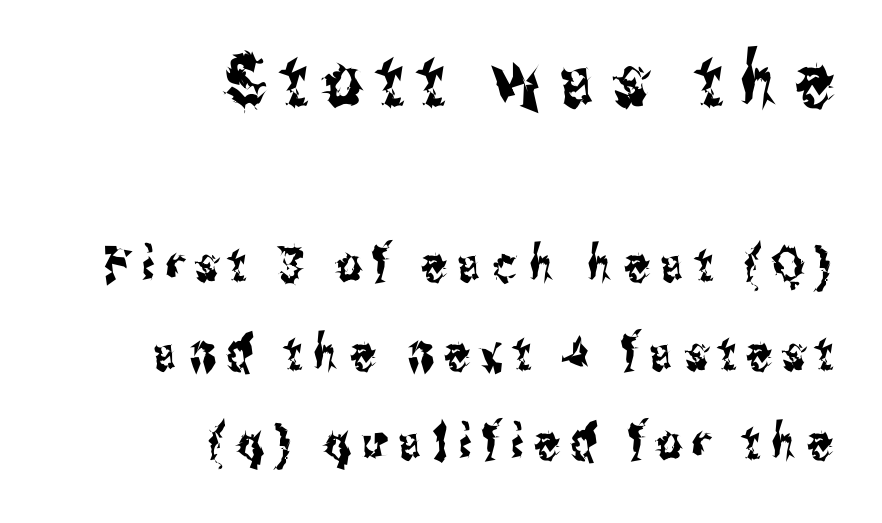
{"serif": "no", "italic": "no", "width": "condensed", "stroke_contrast": "medium", "x_height": "medium", "monospaced": "no", "underline": "no", "align": "right", "line_spacing_ratio": 1.82, "letter_spacing": "wide", "letter_spacing_em": 0.23, "larger_block": "first", "size_ratio": 1.51, "glyph_px": 74}
